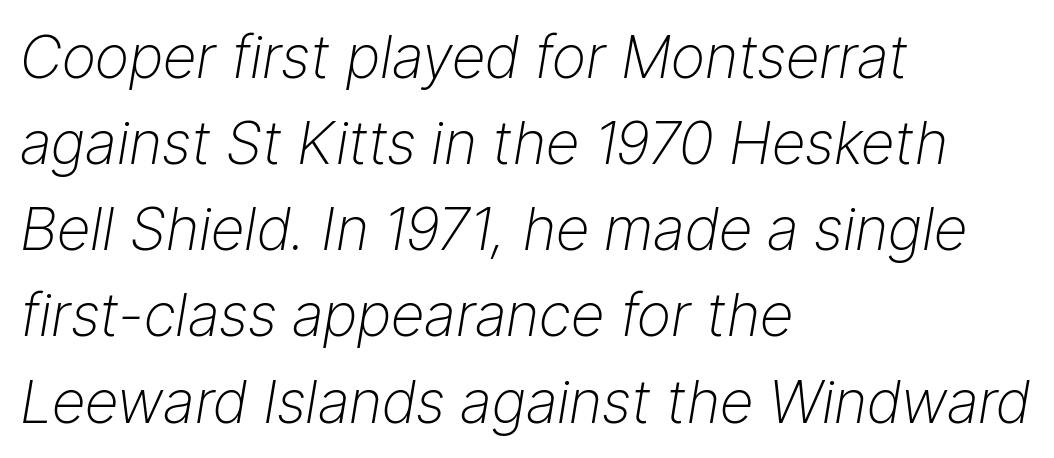
Alignment: flush left. The text carries the slant typical of an italic or oblique font. The line texture is even and compact thanks to regular tracking. Only glyphs here, with clear space below each row.
